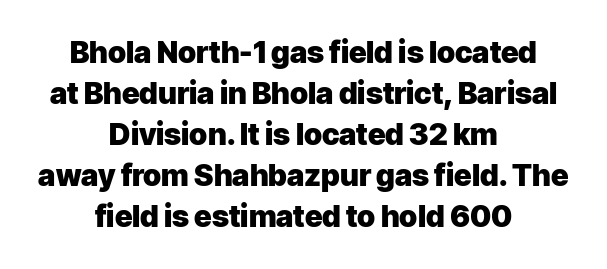
Font category for this specimen: sans-serif. You could not count columns in this text — the font is proportionally spaced. How would I describe the line gaps? Plain and ordinary. In terms of letterspacing, this is plain default setting. The typesetter chose a symmetrical, centered arrangement here. This is the regular roman posture of the typeface.
